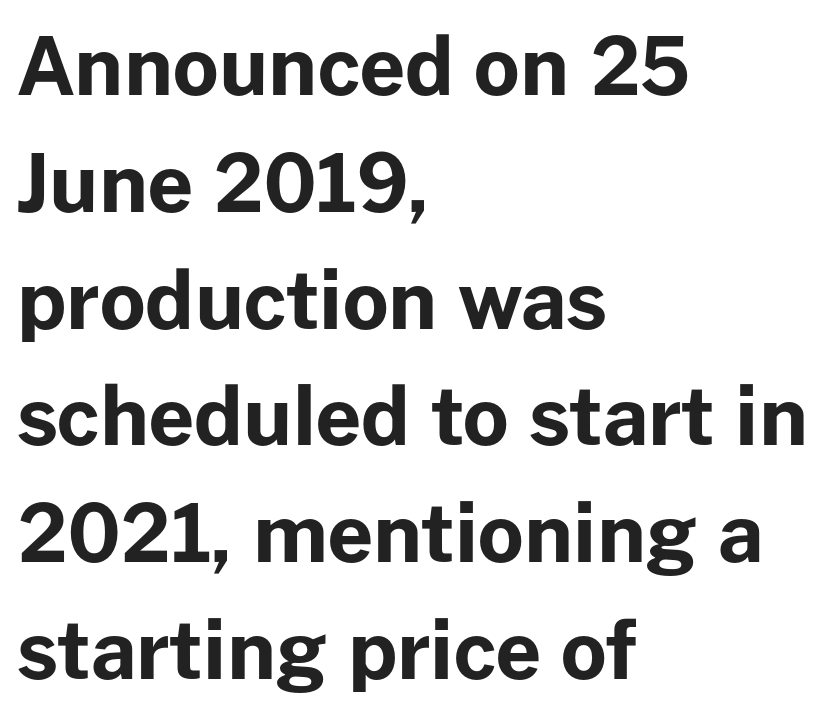
Stroke terminals: plain, sans-serif. The glyphs are unaccompanied by any horizontal stroke below them. How would I describe the line gaps? Plain and ordinary. Characters remain perfectly vertical along every line.
